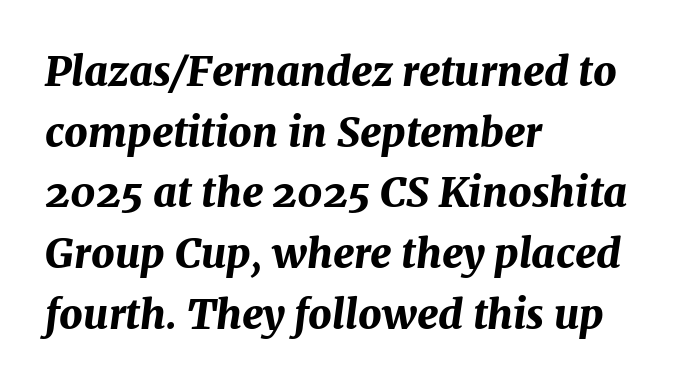
{"italic": "yes", "lean": "right", "slant_degrees": 7, "bold": "yes", "weight": "bold", "width": "normal", "stroke_contrast": "medium", "x_height": "medium", "monospaced": "no", "underline": "no", "align": "left", "line_spacing": "normal", "line_spacing_ratio": 1.48, "letter_spacing": "normal", "letter_spacing_em": 0.0, "glyph_px": 41}
